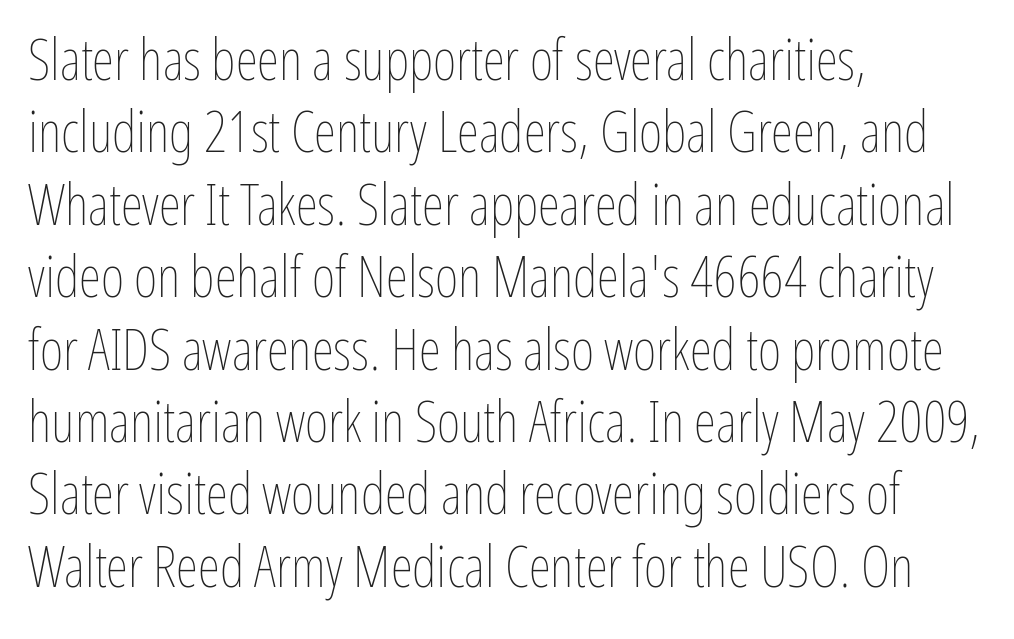
Quick note: not italic, upright. This sample uses plain, unmodified letter spacing. Regular leading. The weight tops out at a normal text grade.
